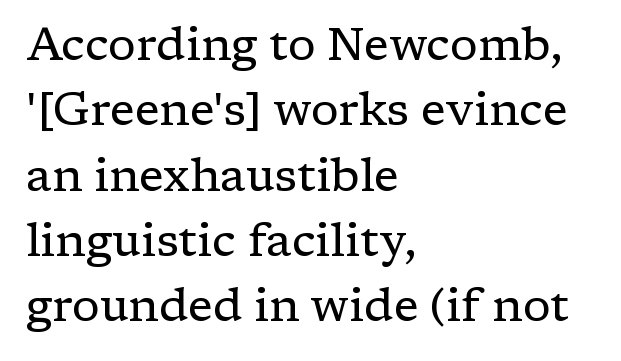
A typesetter would call this leading conventional body-copy spacing. The lettering holds an erect, upright posture throughout. Is the letter spacing exaggerated? No — it looks like the ordinary default. What kind of face is this? One with serifs. Character widths vary here, with narrow letters taking less room than wide ones. The characters are drawn with everyday or finer stroke widths.
